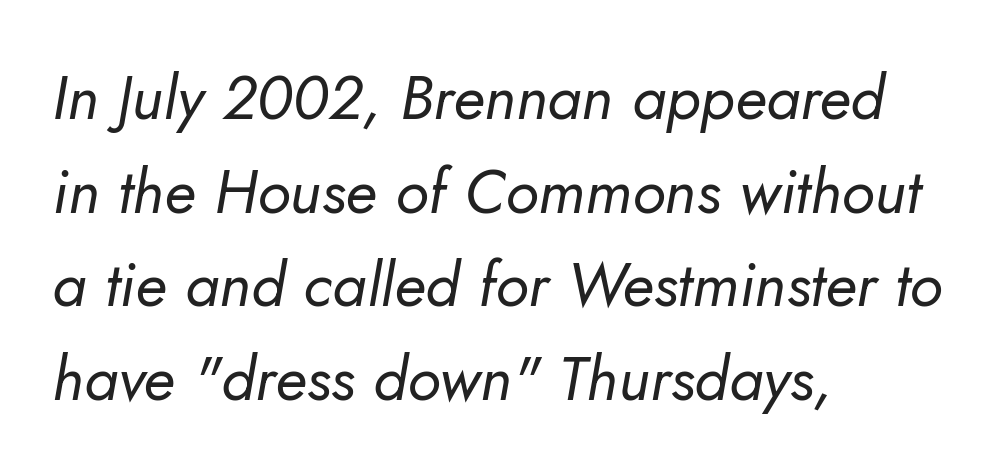
Q: Is the text bold? A: No.
Q: Is the text italic (slanted)? A: Yes, it leans right by about 5 degrees.
Q: Is the text underlined? A: No.
Q: How is the paragraph aligned? A: Left-aligned.
Q: Is the spacing between letters normal or unusually wide? A: Normal.
Q: Is the spacing between lines tight, normal or loose? A: Normal.
Q: Width (condensed, normal, or wide)? A: Normal.
Q: Stroke contrast? A: Low.
Q: x-height? A: Small.
Q: Monospaced? A: No.
